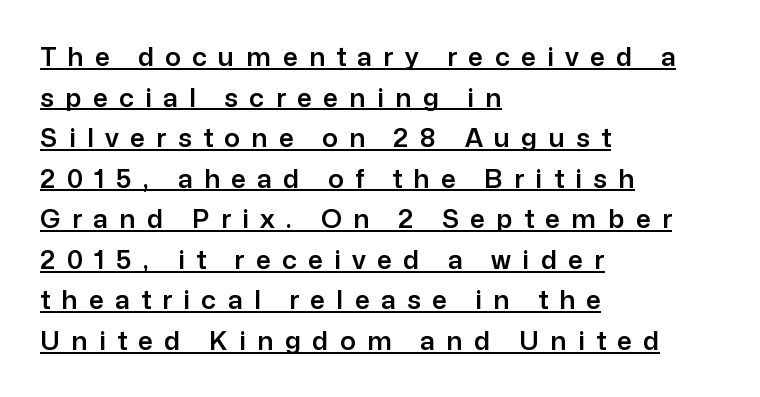
The image shows 26 px text type, upright; set left-aligned, normal line spacing (1.56x), unusually wide letter spacing (+0.44 em), underlined.
